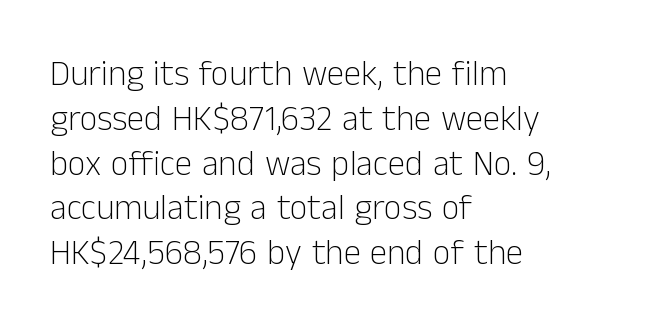
Q: Is the text bold? A: No.
Q: Is the text italic (slanted)? A: No, it is upright.
Q: Is the typeface a serif or a sans-serif typeface? A: Sans-serif.
Q: Is the text underlined? A: No.
Q: How is the paragraph aligned? A: Left-aligned.
Q: Is the spacing between letters normal or unusually wide? A: Normal.
Q: Is the spacing between lines tight, normal or loose? A: Normal.
Q: Width (condensed, normal, or wide)? A: Normal.
Q: Stroke contrast? A: Low.
Q: x-height? A: Medium.
Q: Monospaced? A: No.
